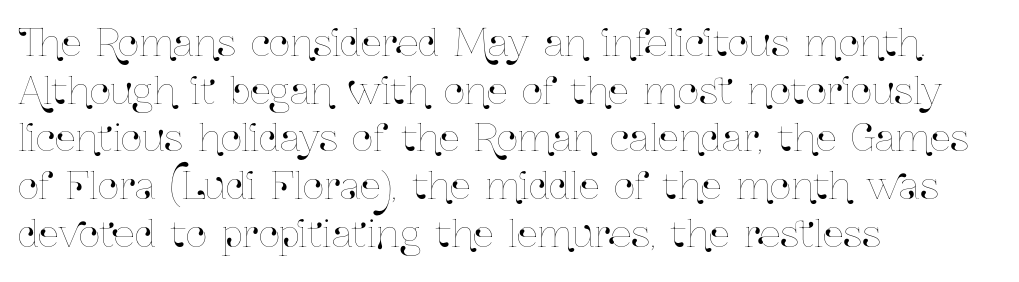
This rendering leaves character spacing at its baseline value. The compositor pushed each line to the left boundary. The face used here is proportionally spaced, like ordinary book or web type. The letters stand upright; this is a roman face. Horizontal bands of white between lines are of average thickness.
